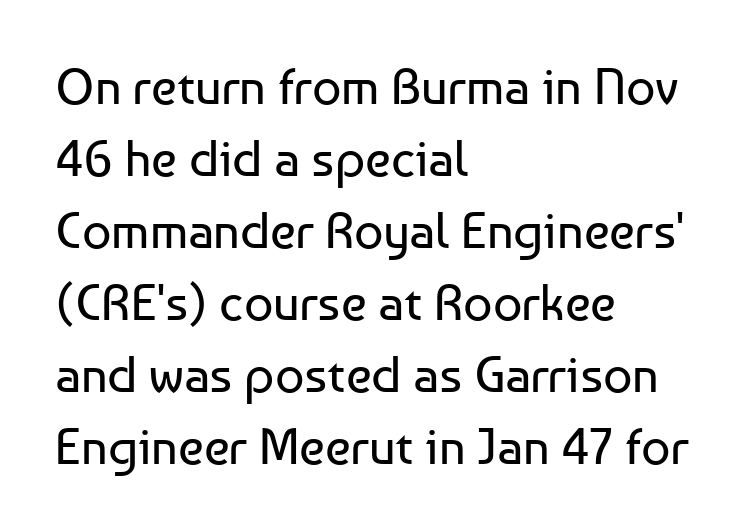
Q: Is the text bold? A: No.
Q: Is the text italic (slanted)? A: No, it is upright.
Q: Is the typeface a serif or a sans-serif typeface? A: Sans-serif.
Q: Is the text underlined? A: No.
Q: How is the paragraph aligned? A: Left-aligned.
Q: Is the spacing between letters normal or unusually wide? A: Normal.
Q: Is the spacing between lines tight, normal or loose? A: Normal.
Q: Width (condensed, normal, or wide)? A: Normal.
Q: Stroke contrast? A: Low.
Q: x-height? A: Medium.
Q: Monospaced? A: No.
